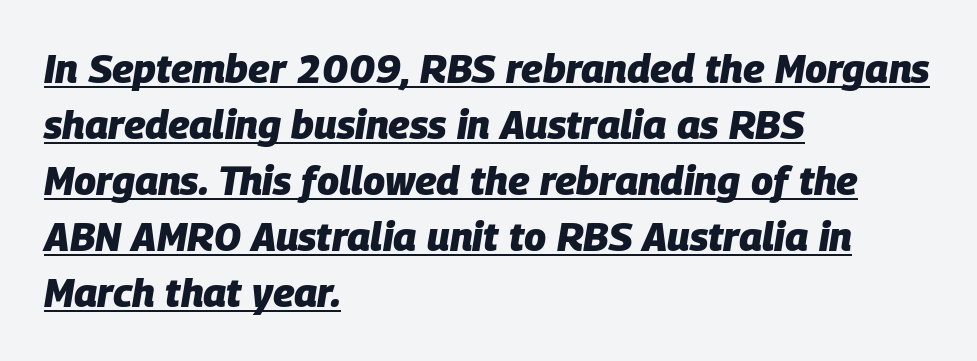
{"italic": "yes", "lean": "right", "slant_degrees": 9, "bold": "yes", "weight": "heavy", "width": "normal", "stroke_contrast": "low", "x_height": "large", "monospaced": "no", "underline": "yes", "align": "left", "line_spacing": "normal", "line_spacing_ratio": 1.4, "letter_spacing": "normal", "letter_spacing_em": 0.0, "glyph_px": 40}
